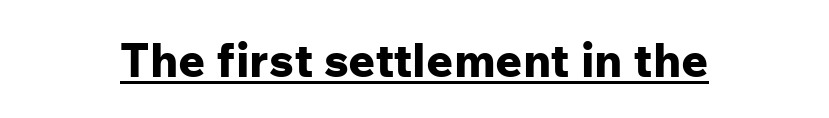
The image shows 47 px bold sans-serif type, upright; set normal letter spacing, underlined; low stroke contrast and a medium x-height.
